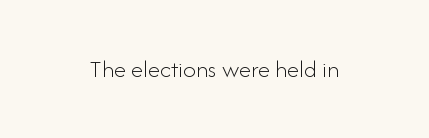
The rendering keeps characters at their native spacing. The font sits on the lighter half of the weight spectrum, regular included. Quick note: underline off. Is there any slant? The stems are plumb.
